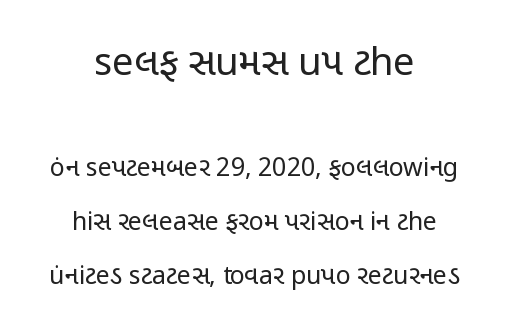
The paragraph shown floats in the horizontal middle. The designer gave the opening block more size than the closing block. Character widths vary here, with narrow letters taking less room than wide ones. Does the type have serifs? No, each stem ends abruptly. Letters have the restrained weight of plain body copy at most. Only glyphs here, with clear space below each row.
